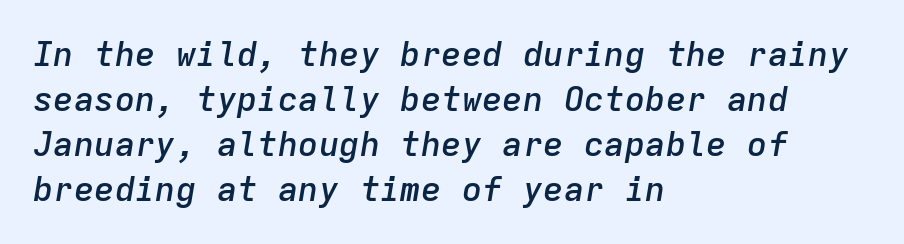
{"italic": "yes", "lean": "right", "slant_degrees": 9, "bold": "semi", "weight": "semibold", "width": "normal", "stroke_contrast": "low", "x_height": "medium", "monospaced": "yes", "underline": "no", "align": "left", "line_spacing": "normal", "line_spacing_ratio": 1.32, "letter_spacing": "normal", "letter_spacing_em": 0.0, "glyph_px": 34}
